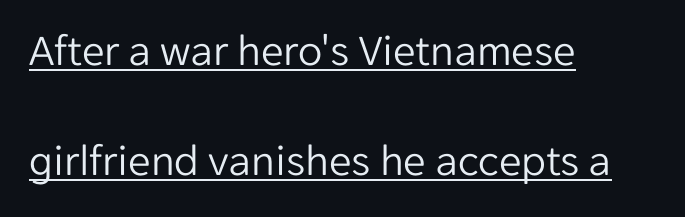
Q: Is the text bold? A: No.
Q: Is the text italic (slanted)? A: No, it is upright.
Q: Is the typeface a serif or a sans-serif typeface? A: Sans-serif.
Q: Is the text underlined? A: Yes.
Q: How is the paragraph aligned? A: Left-aligned.
Q: Is the spacing between letters normal or unusually wide? A: Normal.
Q: Is the spacing between lines tight, normal or loose? A: Loose.
Q: Width (condensed, normal, or wide)? A: Normal.
Q: Stroke contrast? A: Low.
Q: x-height? A: Medium.
Q: Monospaced? A: No.
